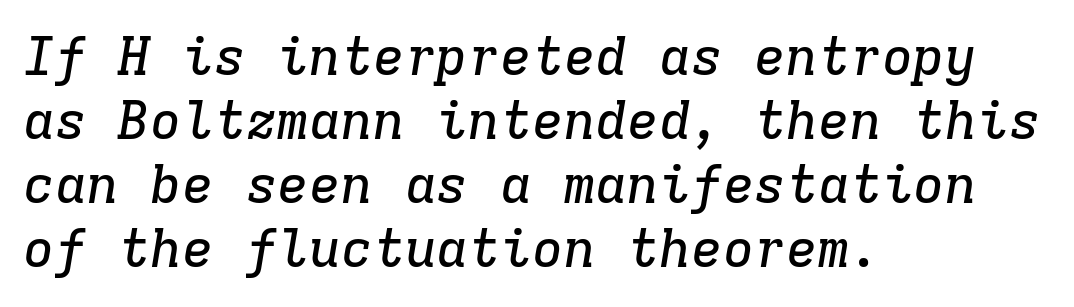
Q: Is the text italic (slanted)? A: Yes, it leans right by about 9 degrees.
Q: Is the typeface a serif or a sans-serif typeface? A: Serif.
Q: Is the text underlined? A: No.
Q: How is the paragraph aligned? A: Left-aligned.
Q: Is the spacing between letters normal or unusually wide? A: Normal.
Q: Width (condensed, normal, or wide)? A: Normal.
Q: Stroke contrast? A: Low.
Q: x-height? A: Medium.
Q: Monospaced? A: Yes.
